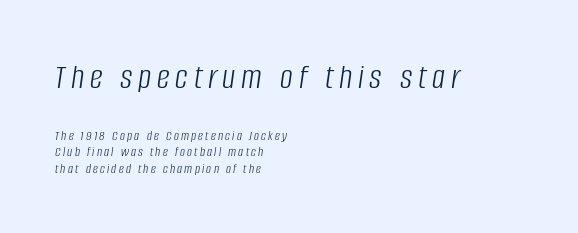
Q: Is the text bold? A: No.
Q: Is the text italic (slanted)? A: Yes, it leans right by about 8 degrees.
Q: Is the text underlined? A: No.
Q: How is the paragraph aligned? A: Left-aligned.
Q: Which block of text is set in a larger size, the first (top) or the second (bottom)? A: The first (top) one.
Q: Width (condensed, normal, or wide)? A: Condensed.
Q: Stroke contrast? A: Low.
Q: x-height? A: Large.
Q: Monospaced? A: No.
